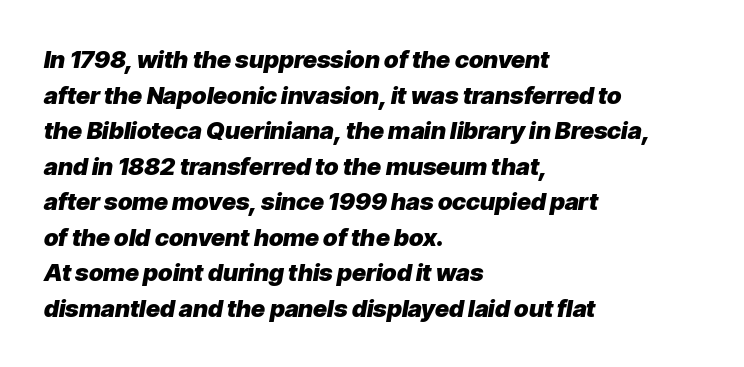
{"italic": "yes", "lean": "right", "slant_degrees": 9, "bold": "yes", "underline": "no", "align": "left", "line_spacing": "normal", "line_spacing_ratio": 1.48, "letter_spacing": "normal", "letter_spacing_em": 0.0, "glyph_px": 24}
